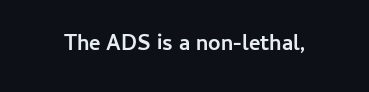
{"italic": "no", "bold": "yes", "underline": "no", "letter_spacing": "normal", "letter_spacing_em": 0.0, "glyph_px": 22}
